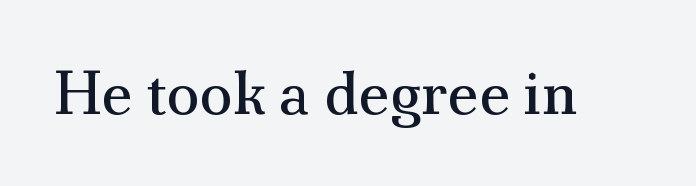
A bare baseline throughout the passage. Note the varied advance widths — an 'i' is clearly narrower than an 'm'. Words appear dense and cohesive because spacing is normal. A typesetter would mark this as roman, not italic.
